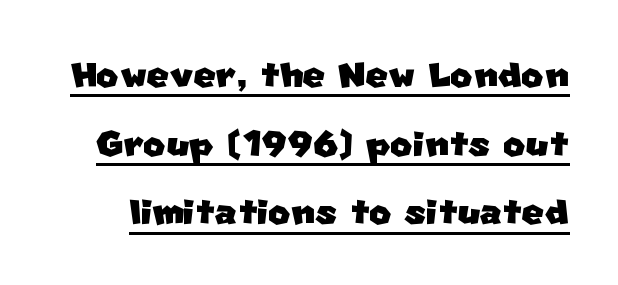
The passage shown stacks its lines at a standard gap. Proportional: the letters do not fall into vertical columns. Nothing sits at the stroke ends, so this counts as sans-serif. Emphasis is given by a line drawn under the lettering.
